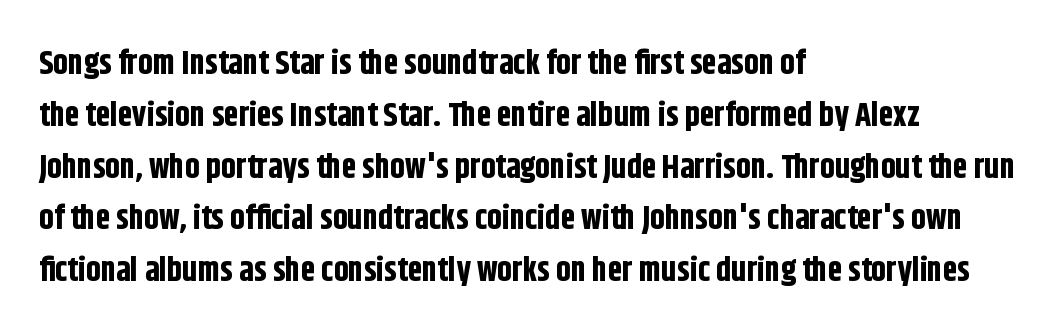
Q: Is the text bold? A: Yes.
Q: Is the text italic (slanted)? A: No, it is upright.
Q: Is the typeface a serif or a sans-serif typeface? A: Sans-serif.
Q: Is the text underlined? A: No.
Q: How is the paragraph aligned? A: Left-aligned.
Q: Is the spacing between letters normal or unusually wide? A: Normal.
Q: Is the spacing between lines tight, normal or loose? A: Normal.
Q: Width (condensed, normal, or wide)? A: Condensed.
Q: Stroke contrast? A: Low.
Q: x-height? A: Large.
Q: Monospaced? A: No.
